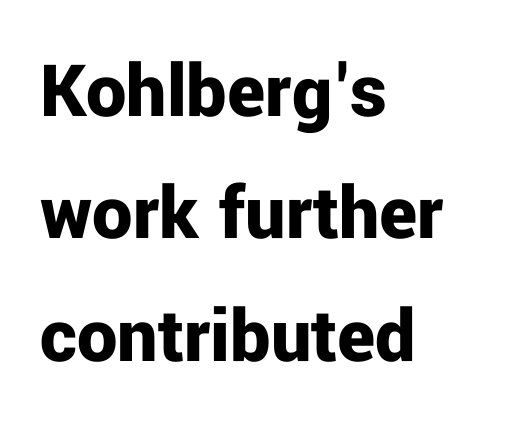
The image shows 80 px bold sans-serif type, upright; set left-aligned, normal line spacing (1.53x), normal letter spacing, not underlined; low stroke contrast and a medium x-height.
